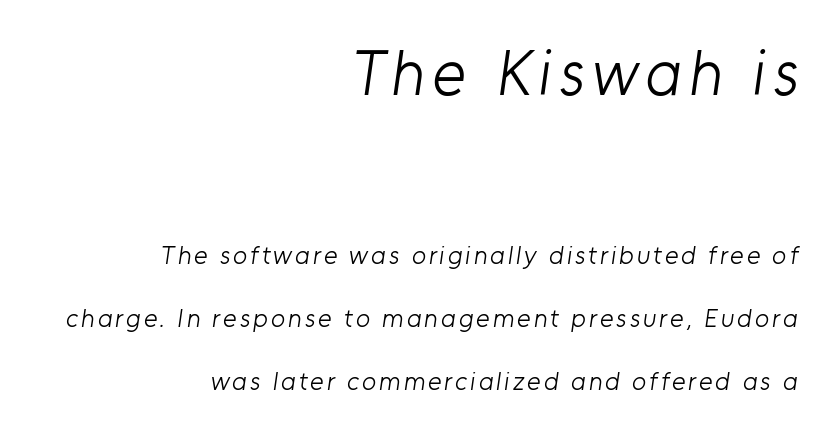
{"serif": "no", "bold": "no", "weight": "light", "width": "normal", "stroke_contrast": "low", "x_height": "medium", "monospaced": "no", "underline": "no", "align": "right", "line_spacing": "loose", "line_spacing_ratio": 2.41, "larger_block": "first", "size_ratio": 2.46, "glyph_px": 64}
